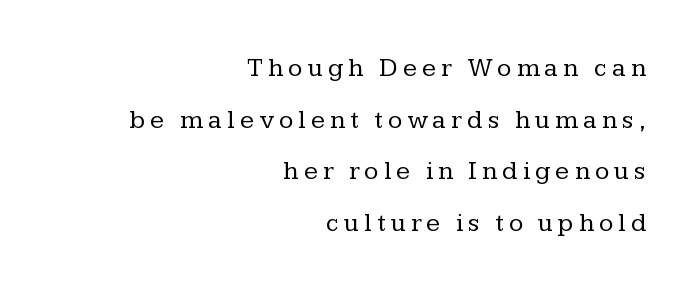
This rendering widens character spacing well past its baseline value. What's the leading like? Stretched, with rows far apart. Is the stroke heavy? The answer is a plain regular-or-lighter. Does the copy run flush right? Yes — the right margin is perfectly even. Just letters on the line, the space beneath them empty. A typesetter would mark this as roman, not italic.
